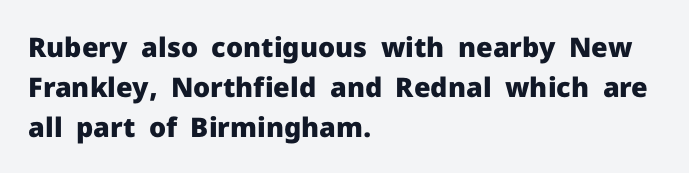
The image shows 27 px bold type, upright; set left-aligned, normal line spacing (1.48x), normal letter spacing, not underlined.
